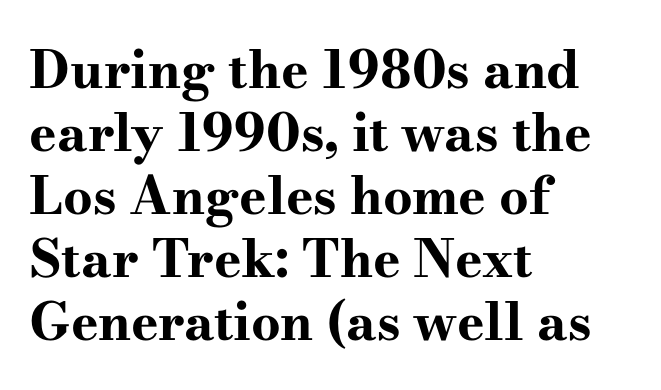
Q: Is the text bold? A: Yes.
Q: Is the text italic (slanted)? A: No, it is upright.
Q: Is the typeface a serif or a sans-serif typeface? A: Serif.
Q: Is the text underlined? A: No.
Q: How is the paragraph aligned? A: Left-aligned.
Q: Is the spacing between letters normal or unusually wide? A: Normal.
Q: Width (condensed, normal, or wide)? A: Wide.
Q: Stroke contrast? A: High.
Q: x-height? A: Small.
Q: Monospaced? A: No.
